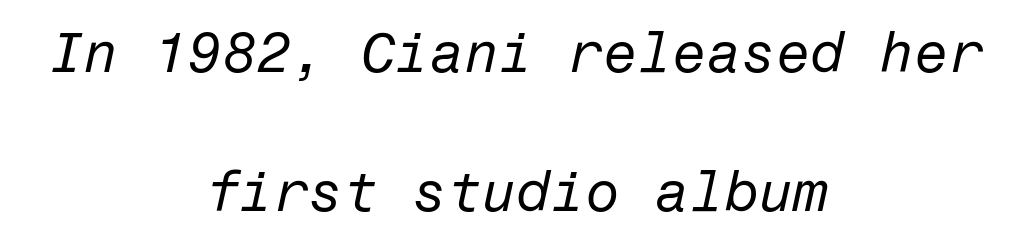
{"italic": "yes", "lean": "right", "slant_degrees": 12, "bold": "no", "weight": "regular", "width": "normal", "stroke_contrast": "low", "x_height": "medium", "underline": "no", "align": "center", "line_spacing": "loose", "line_spacing_ratio": 2.48, "letter_spacing": "normal", "letter_spacing_em": 0.0, "glyph_px": 56}
